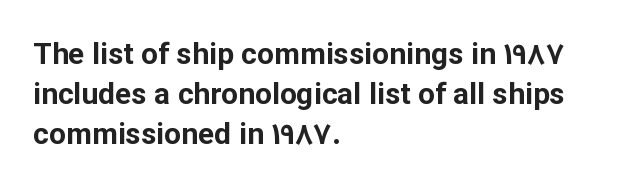
The image shows 30 px bold sans-serif type, upright; set left-aligned, normal line spacing (1.34x), normal letter spacing, not underlined; low stroke contrast and a medium x-height.
